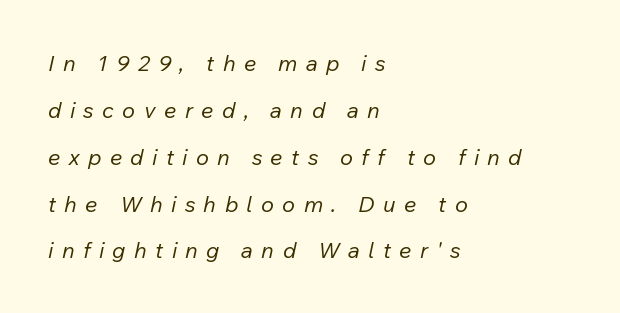
Q: Is the text bold? A: No.
Q: Is the text italic (slanted)? A: Yes, it leans right by about 12 degrees.
Q: Is the text underlined? A: No.
Q: How is the paragraph aligned? A: Left-aligned.
Q: Is the spacing between letters normal or unusually wide? A: Unusually wide.
Q: Is the spacing between lines tight, normal or loose? A: Loose.
